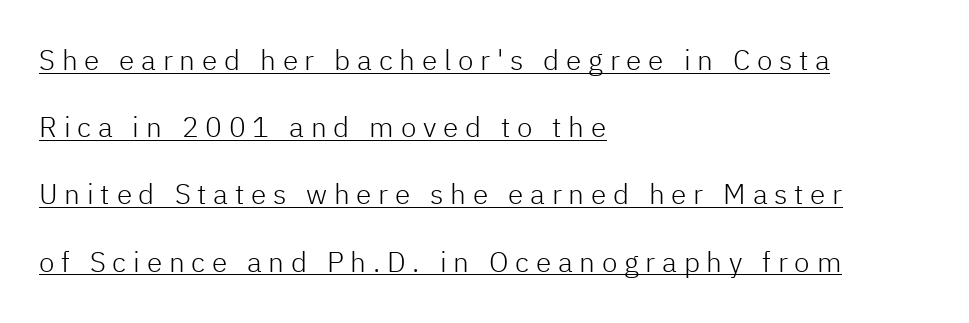
The horizontal fit of the characters is loose and conspicuously gappy. A typesetter would label this face a sans. The lines in this sample share a left origin and differ only in where they stop. Do the letters lean? They stand straight. No heavy texture on the line: the type isn't bold. Glance below the letters and you will spot a drawn line.
